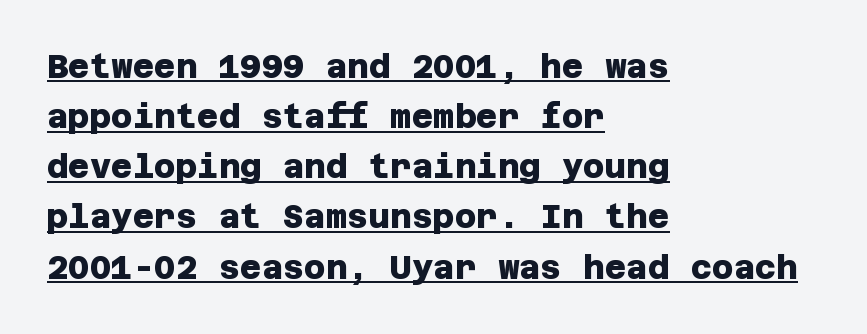
In terms of letterform style, serifs are entirely absent. Like a heading marked for emphasis, these lines bear an underscore. Short and long lines alike share a common starting point at left. Observe the ordinary spacing: letters are neighbours, not strangers. The lines sit at an ordinary, default distance from one another. Summary of weight: heavy, a full bold.
